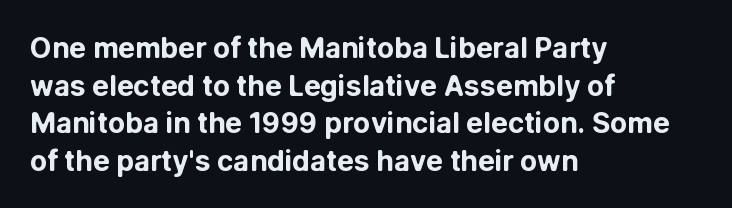
The foot of each line stays bare and open. The text was rendered using a sans face with plain stroke endings. The letters advance in unequal steps, a hallmark of proportional type. Casual observation: everything's shoved over to the left. Regarding leading, the lines here are spaced in the standard way. Nope, not italic — everything's standing straight.
